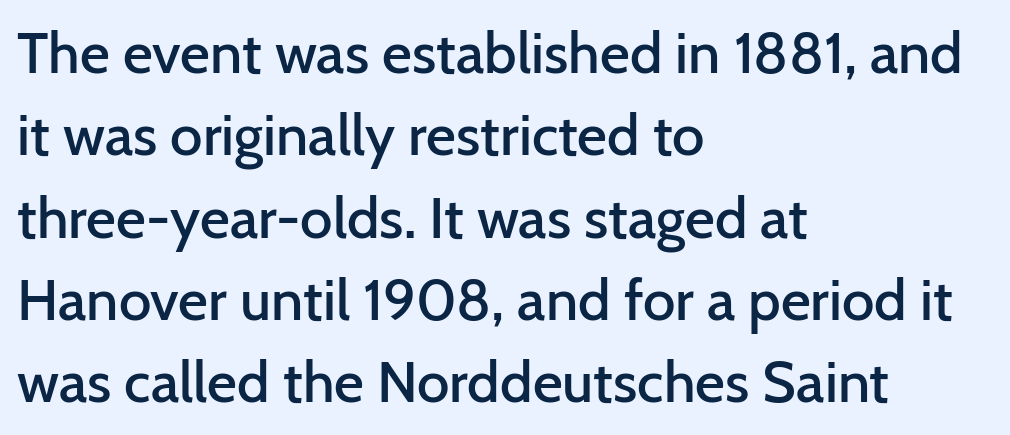
The image shows 58 px semibold sans-serif type, upright; set left-aligned, normal line spacing (1.42x), normal letter spacing, not underlined; low stroke contrast and a medium x-height.
